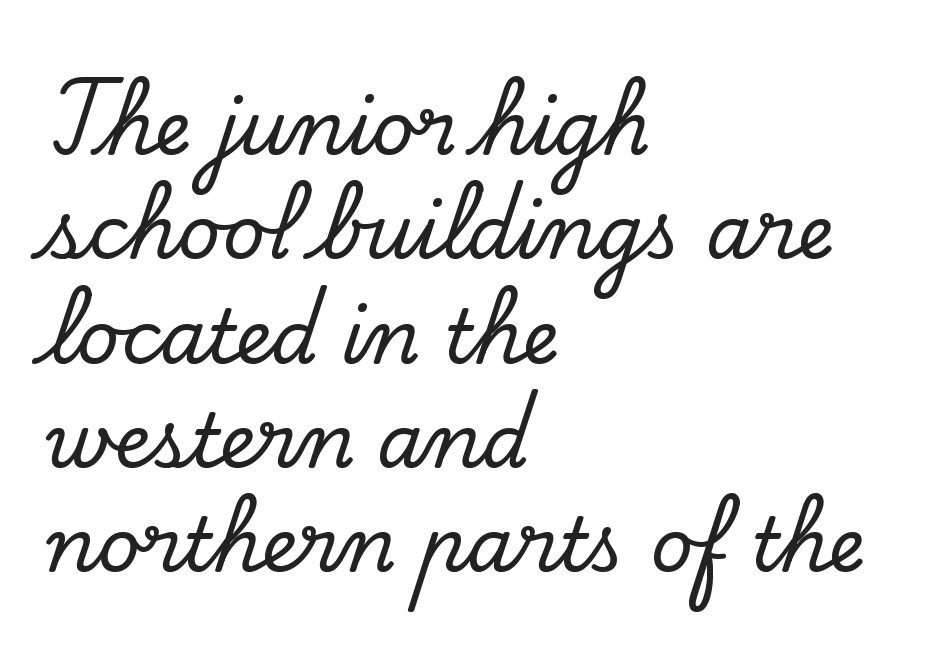
The image shows 74 px serif type; set left-aligned, normal line spacing (1.41x), normal letter spacing, not underlined; low stroke contrast and a small x-height.
